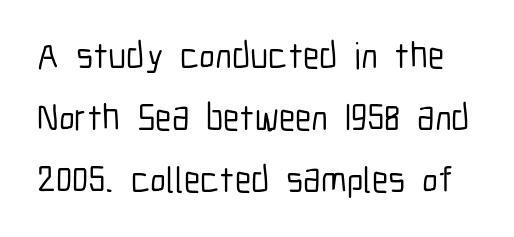
The image shows 37 px condensed sans-serif type, upright; set normal line spacing (1.68x), normal letter spacing, not underlined; low stroke contrast and a medium x-height.
